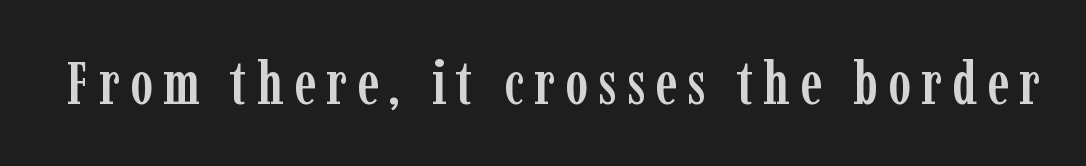
Q: Is the text italic (slanted)? A: No, it is upright.
Q: Is the typeface a serif or a sans-serif typeface? A: Serif.
Q: Is the text underlined? A: No.
Q: Width (condensed, normal, or wide)? A: Condensed.
Q: Stroke contrast? A: Low.
Q: x-height? A: Medium.
Q: Monospaced? A: No.
